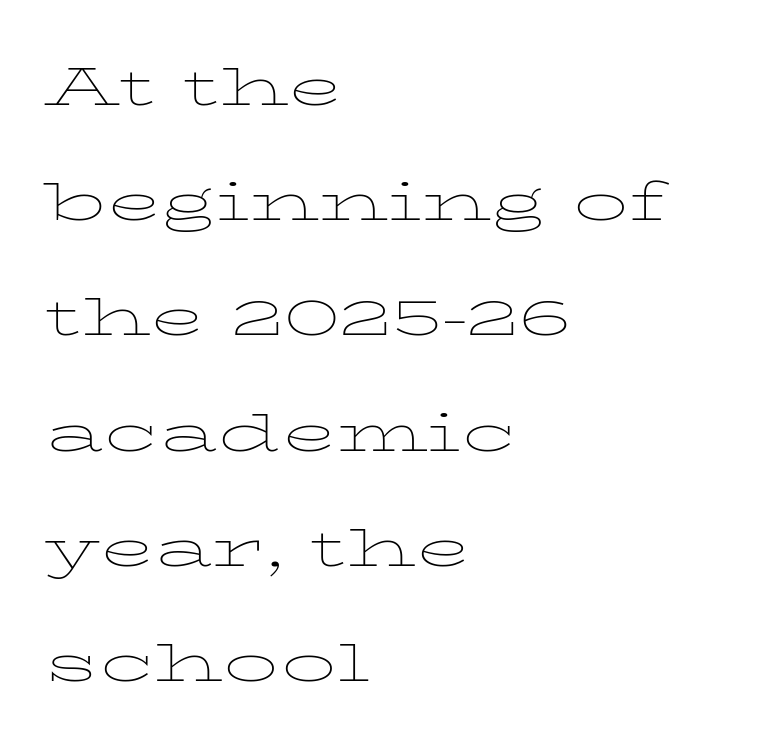
Q: Is the text bold? A: No.
Q: Is the text italic (slanted)? A: No, it is upright.
Q: Is the text underlined? A: No.
Q: How is the paragraph aligned? A: Left-aligned.
Q: Is the spacing between letters normal or unusually wide? A: Normal.
Q: Is the spacing between lines tight, normal or loose? A: Normal.
Q: Width (condensed, normal, or wide)? A: Wide.
Q: Stroke contrast? A: Low.
Q: x-height? A: Medium.
Q: Monospaced? A: No.
